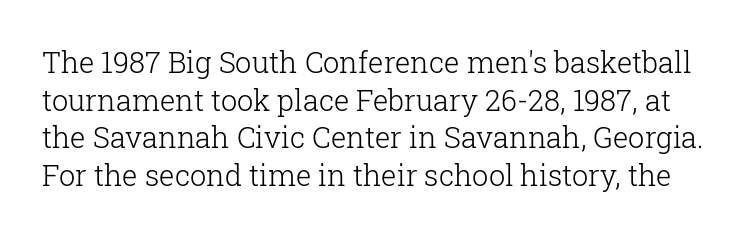
Serif or sans? Serif — the stroke terminals have little feet. The string is rendered with underlining switched off. The letters stand upright; this is a roman face. Caption: standard tracking, unaltered.
